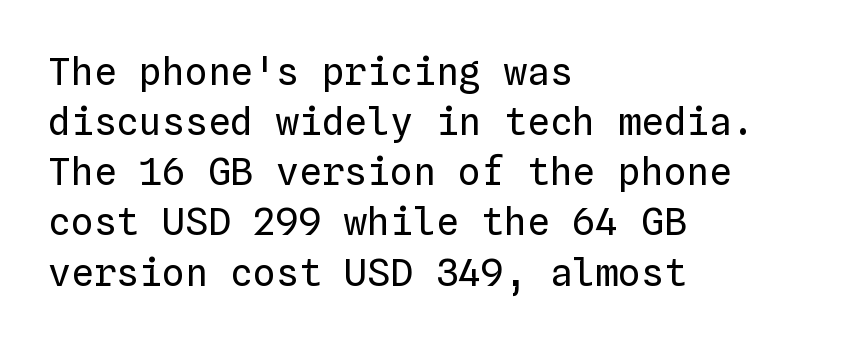
Q: Is the text bold? A: No.
Q: Is the text italic (slanted)? A: No, it is upright.
Q: Is the text underlined? A: No.
Q: How is the paragraph aligned? A: Left-aligned.
Q: Is the spacing between letters normal or unusually wide? A: Normal.
Q: Is the spacing between lines tight, normal or loose? A: Normal.
Q: Width (condensed, normal, or wide)? A: Normal.
Q: Stroke contrast? A: Low.
Q: x-height? A: Medium.
Q: Monospaced? A: Yes.
